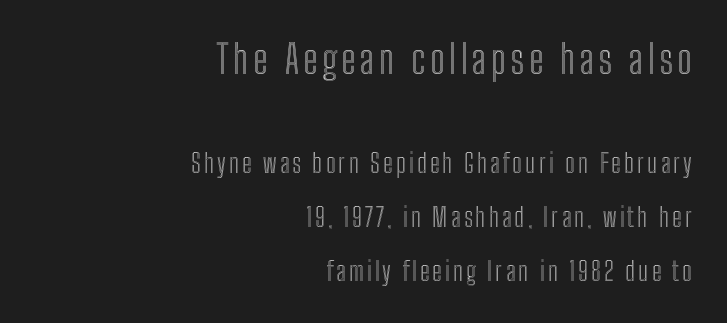
Size contrast runs from large at the top to small at the bottom. Each letter keeps its own natural width here, so spacing adapts to shape. The baseline area is clear. The axis of the letterforms is exactly vertical. Right-aligned paragraph, ragged on the left.
